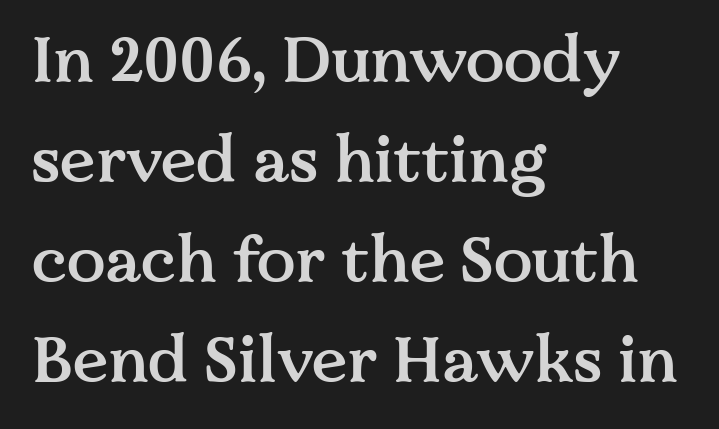
{"serif": "yes", "italic": "no", "bold": "semi", "weight": "semibold", "width": "normal", "stroke_contrast": "medium", "x_height": "medium", "monospaced": "no", "underline": "no", "align": "left", "line_spacing": "normal", "line_spacing_ratio": 1.56, "letter_spacing": "normal", "letter_spacing_em": 0.0, "glyph_px": 64}
